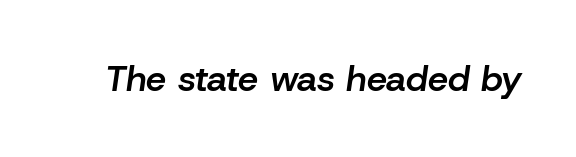
The image shows 36 px semibold type, italic (leaning right); set normal letter spacing, not underlined; low stroke contrast and a medium x-height.
